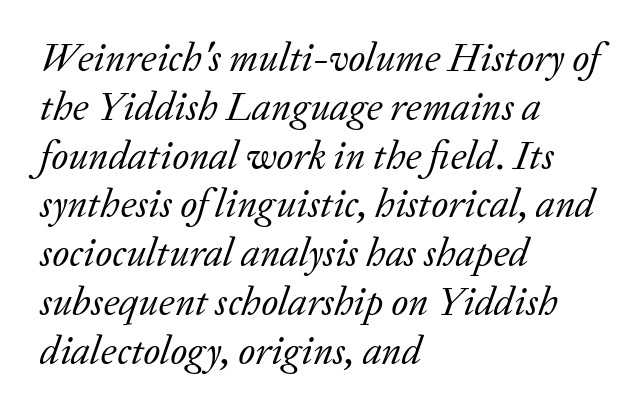
The image shows 40 px regular-weight serif type, italic (leaning right); set left-aligned, line spacing 1.22x, normal letter spacing, not underlined; low stroke contrast and a medium x-height.
